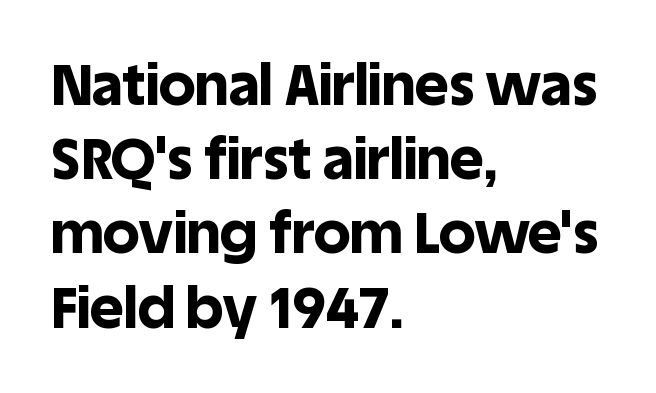
Q: Is the text bold? A: Yes.
Q: Is the text italic (slanted)? A: No, it is upright.
Q: Is the typeface a serif or a sans-serif typeface? A: Sans-serif.
Q: Is the text underlined? A: No.
Q: How is the paragraph aligned? A: Left-aligned.
Q: Is the spacing between letters normal or unusually wide? A: Normal.
Q: Is the spacing between lines tight, normal or loose? A: Normal.
Q: Width (condensed, normal, or wide)? A: Normal.
Q: x-height? A: Large.
Q: Monospaced? A: No.
